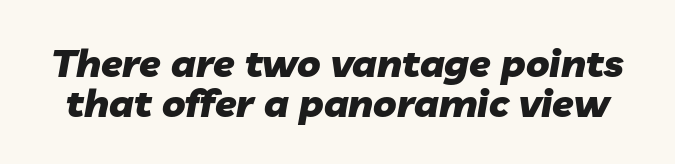
{"italic": "yes", "lean": "right", "slant_degrees": 10, "bold": "yes", "weight": "heavy", "width": "normal", "stroke_contrast": "low", "x_height": "medium", "monospaced": "no", "underline": "no", "line_spacing": "tight", "line_spacing_ratio": 1.02, "letter_spacing": "normal", "letter_spacing_em": 0.0, "glyph_px": 39}
